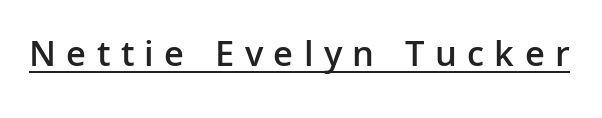
Q: Is the text bold? A: Semi-bold.
Q: Is the text italic (slanted)? A: No, it is upright.
Q: Is the typeface a serif or a sans-serif typeface? A: Sans-serif.
Q: Is the text underlined? A: Yes.
Q: Is the spacing between letters normal or unusually wide? A: Unusually wide.
Q: Width (condensed, normal, or wide)? A: Normal.
Q: Stroke contrast? A: Low.
Q: x-height? A: Medium.
Q: Monospaced? A: No.
